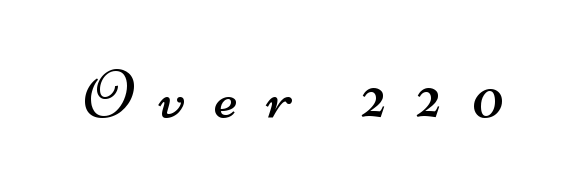
{"serif": "no", "bold": "no", "weight": "regular", "width": "wide", "stroke_contrast": "medium", "x_height": "small", "monospaced": "no", "underline": "no", "letter_spacing": "wide", "letter_spacing_em": 0.42, "glyph_px": 68}
